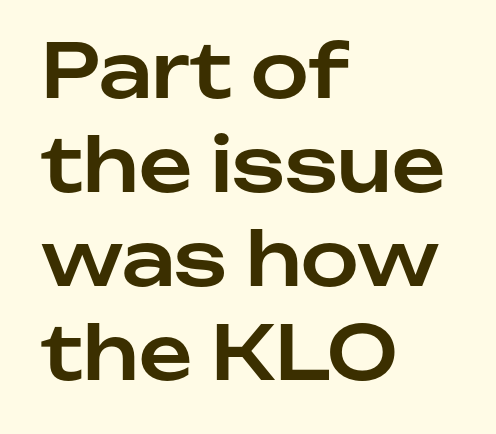
The image shows 74 px sans-serif type, upright; set left-aligned, normal line spacing (1.27x), normal letter spacing, not underlined; low stroke contrast and a medium x-height.
